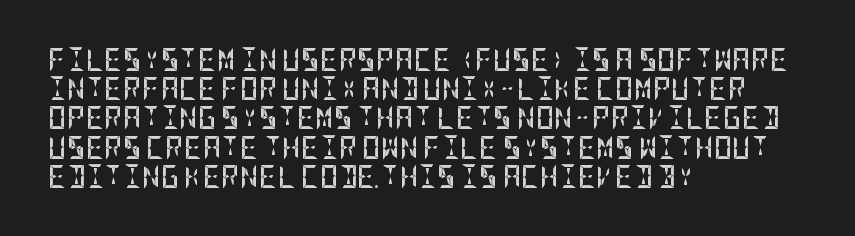
The image shows 23 px bold type, upright; set left-aligned, normal line spacing (1.27x), normal letter spacing, not underlined.
